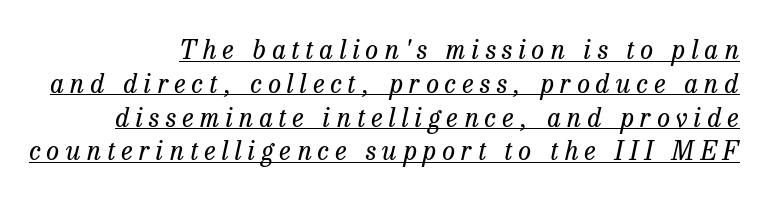
Q: Is the text bold? A: No.
Q: Is the text italic (slanted)? A: Yes, it leans right by about 13 degrees.
Q: Is the text underlined? A: Yes.
Q: How is the paragraph aligned? A: Right-aligned.
Q: Is the spacing between letters normal or unusually wide? A: Unusually wide.
Q: Is the spacing between lines tight, normal or loose? A: Normal.
